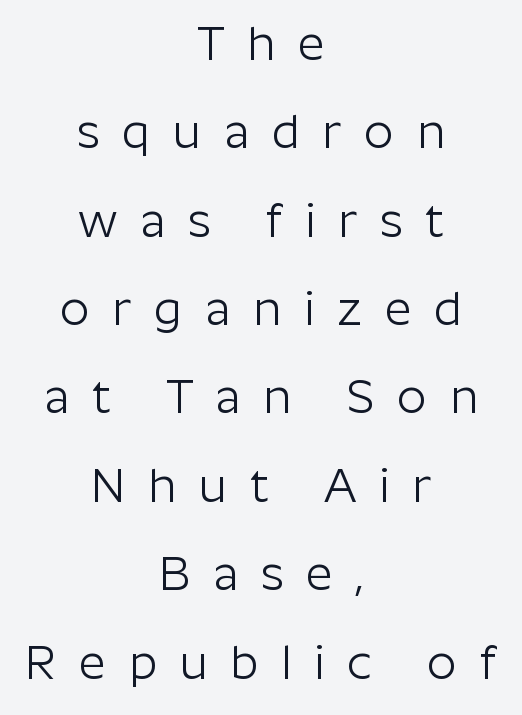
Q: Is the text bold? A: No.
Q: Is the text italic (slanted)? A: No, it is upright.
Q: Is the typeface a serif or a sans-serif typeface? A: Sans-serif.
Q: Is the text underlined? A: No.
Q: How is the paragraph aligned? A: Centered.
Q: Is the spacing between letters normal or unusually wide? A: Unusually wide.
Q: Width (condensed, normal, or wide)? A: Normal.
Q: Stroke contrast? A: Low.
Q: x-height? A: Medium.
Q: Monospaced? A: No.
